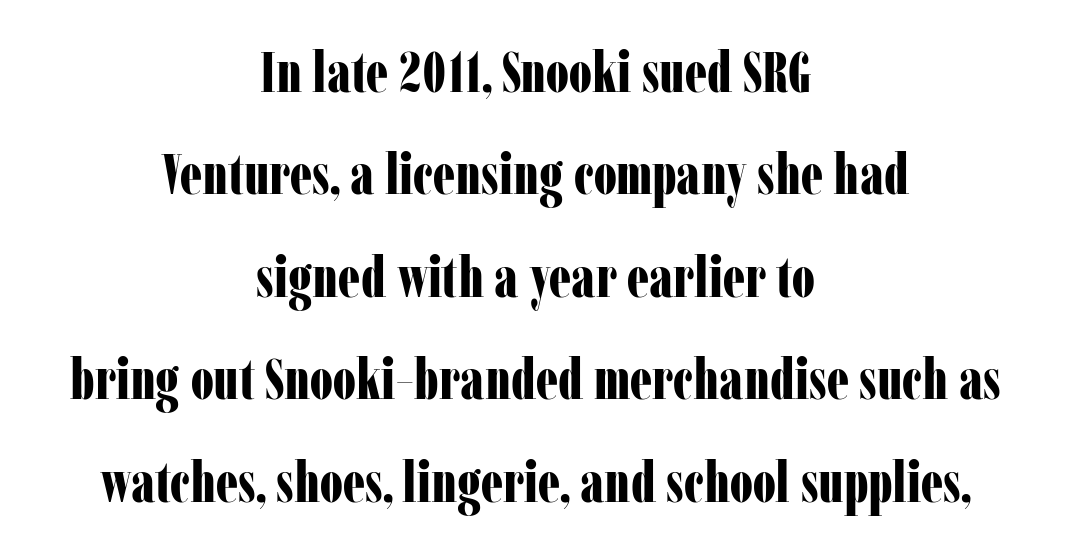
{"serif": "yes", "italic": "no", "bold": "yes", "weight": "bold", "width": "condensed", "stroke_contrast": "low", "x_height": "medium", "monospaced": "no", "underline": "no", "align": "center", "line_spacing_ratio": 1.83, "letter_spacing": "normal", "letter_spacing_em": 0.0, "glyph_px": 56}
